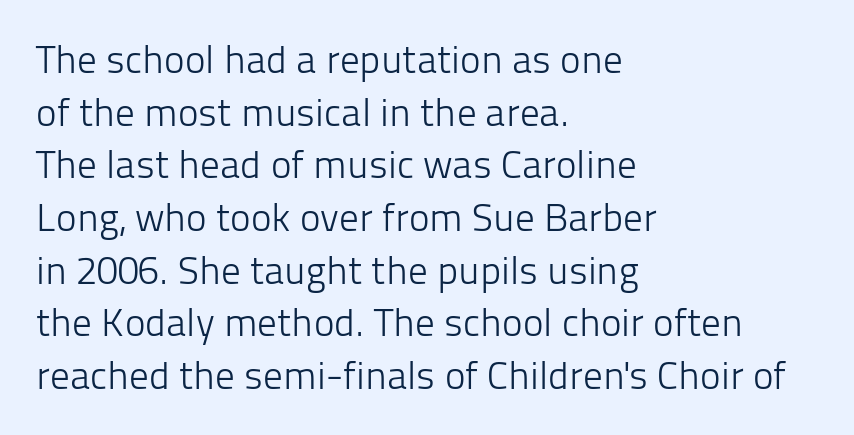
{"serif": "no", "italic": "no", "bold": "no", "weight": "light", "width": "normal", "stroke_contrast": "low", "x_height": "medium", "monospaced": "no", "underline": "no", "align": "left", "line_spacing": "normal", "line_spacing_ratio": 1.35, "letter_spacing": "normal", "letter_spacing_em": 0.0, "glyph_px": 39}
